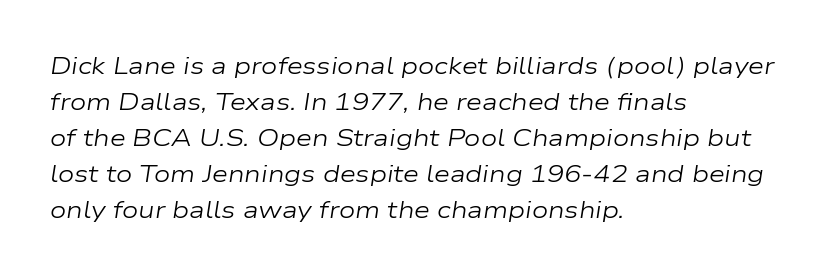
The face used here has a pronounced slope to its letters. The cut favours lightness, reaching ordinary text weight at its darkest. One-word summary of the alignment: left. These lines sit exactly where default settings would place them. Descenders are the only things crossing below the line. Characters follow at the spacing the type designer built in.
